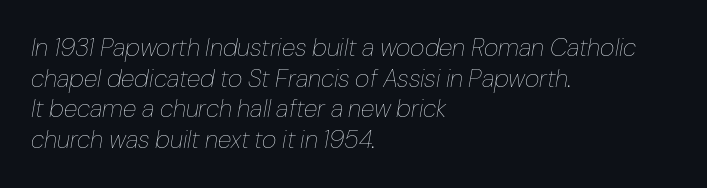
Observe the ordinary spacing: letters are neighbours, not strangers. Any mark beneath the type? The region is blank. Visually the block forms a straight wall on the left and a jagged coastline on the right. The specimen reads as italic at a glance. Compared with a typical body face, this is equally light or lighter still.
